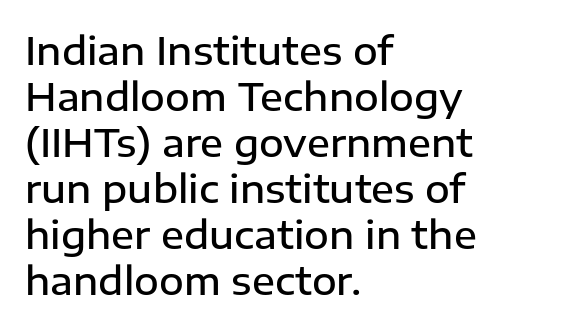
{"serif": "no", "italic": "no", "bold": "semi", "weight": "semibold", "width": "normal", "stroke_contrast": "low", "x_height": "medium", "monospaced": "no", "underline": "no", "align": "left", "line_spacing_ratio": 1.21, "letter_spacing": "normal", "letter_spacing_em": 0.0, "glyph_px": 38}
